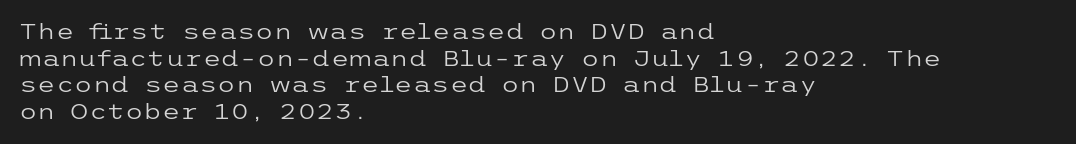
Summary of weight: not heavy and not bold. The vertical gap from one line to the next is medium. The type is set solid horizontally, with unmodified tracking. No italicization has been applied; the sample stays upright. The paragraph shown leans on its left margin. The gap between lines stays unmarked.
